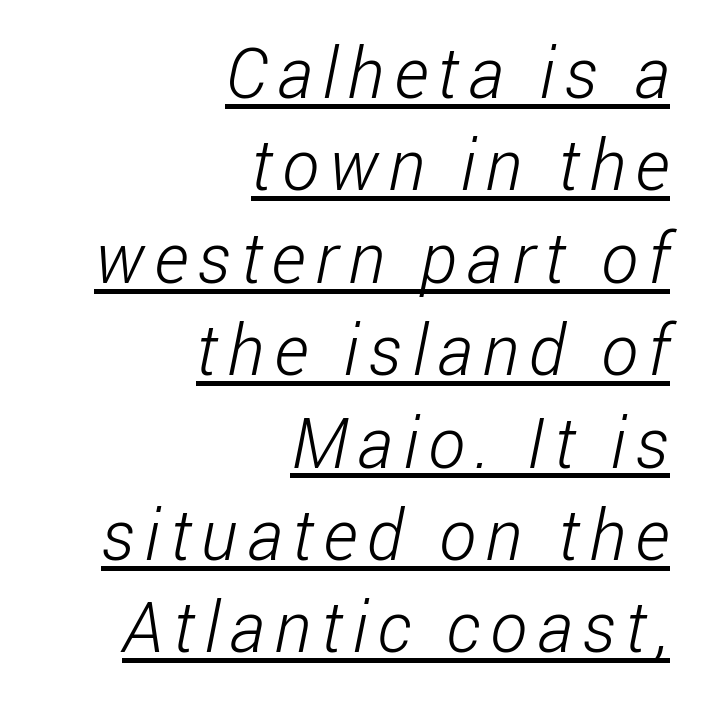
Note the varied advance widths — an 'i' is clearly narrower than an 'm'. The strokes are not fattened; the text isn't bold. Stroke terminals: plain, sans-serif. Layout note: lines flush right.
